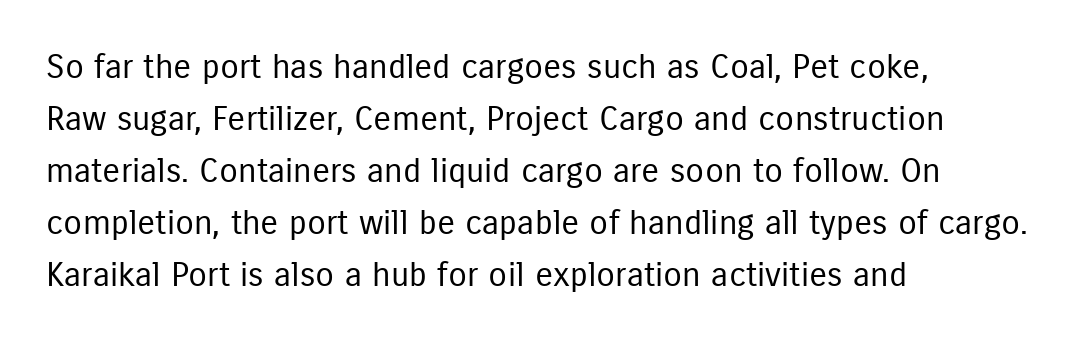
A roman cut, with each character standing at attention. This is sans-serif lettering, the kind often seen on screens and signage. Visually the block forms a straight wall on the left and a jagged coastline on the right. Character widths vary here, with narrow letters taking less room than wide ones.
